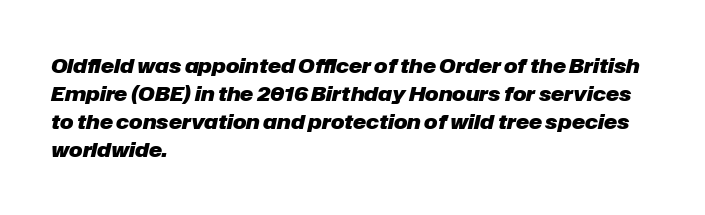
Q: Is the text bold? A: Yes.
Q: Is the text italic (slanted)? A: Yes, it leans right by about 12 degrees.
Q: Is the text underlined? A: No.
Q: How is the paragraph aligned? A: Left-aligned.
Q: Is the spacing between letters normal or unusually wide? A: Normal.
Q: Is the spacing between lines tight, normal or loose? A: Normal.
